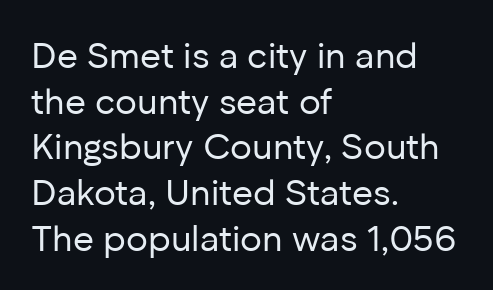
The image shows 36 px regular-weight sans-serif type, upright; set left-aligned, normal line spacing (1.27x), normal letter spacing, not underlined; low stroke contrast and a medium x-height.
